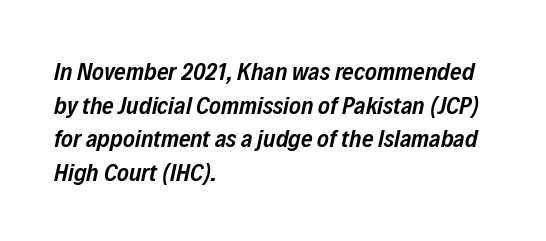
Q: Is the text bold? A: Semi-bold.
Q: Is the text italic (slanted)? A: Yes, it leans right by about 12 degrees.
Q: Is the text underlined? A: No.
Q: How is the paragraph aligned? A: Left-aligned.
Q: Is the spacing between letters normal or unusually wide? A: Normal.
Q: Is the spacing between lines tight, normal or loose? A: Normal.
